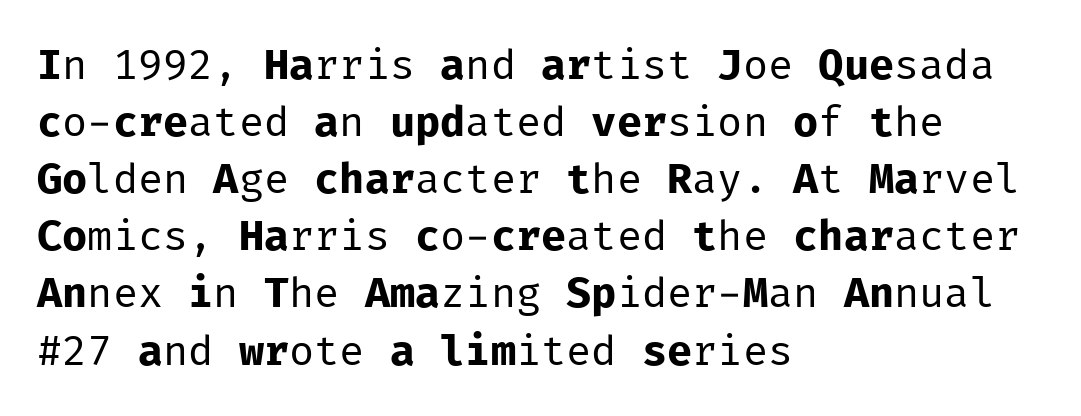
{"serif": "no", "italic": "no", "bold": "no", "weight": "regular", "width": "normal", "stroke_contrast": "low", "x_height": "medium", "monospaced": "yes", "underline": "no", "align": "left", "line_spacing": "normal", "line_spacing_ratio": 1.36, "letter_spacing": "normal", "letter_spacing_em": 0.0, "glyph_px": 42}
